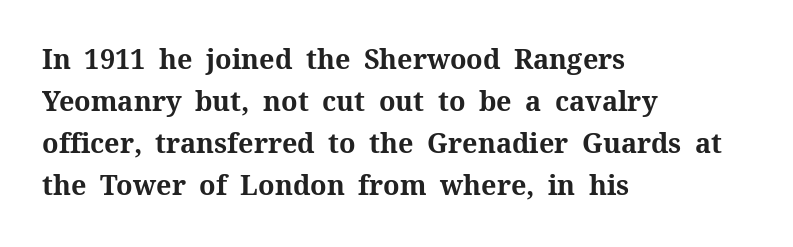
Nothing unusual about the tracking: characters are spaced as the font intends. Layout note: lines flush left. Does the lettering tilt? It doesn't — this is upright. The characters look thick and weighty, a clear bold. If you measured baseline to baseline, you'd find a middling distance. Underlining? Definitely not there.
